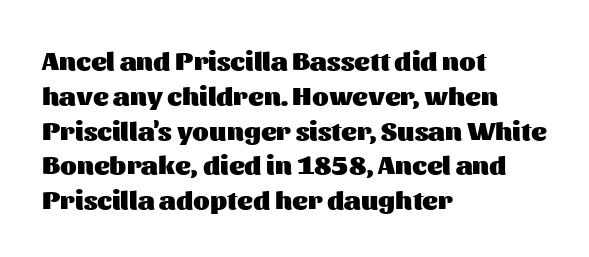
{"italic": "no", "bold": "yes", "underline": "no", "align": "left", "line_spacing": "normal", "line_spacing_ratio": 1.29, "letter_spacing": "normal", "letter_spacing_em": 0.0, "glyph_px": 27}
